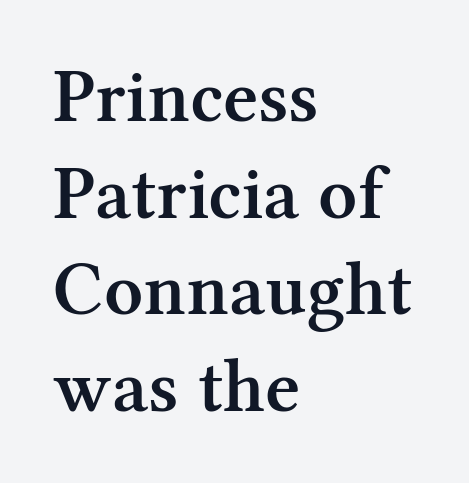
{"serif": "yes", "italic": "no", "bold": "semi", "weight": "semibold", "width": "normal", "stroke_contrast": "medium", "x_height": "medium", "monospaced": "no", "underline": "no", "align": "left", "line_spacing": "normal", "line_spacing_ratio": 1.27, "letter_spacing": "normal", "letter_spacing_em": 0.0, "glyph_px": 76}
